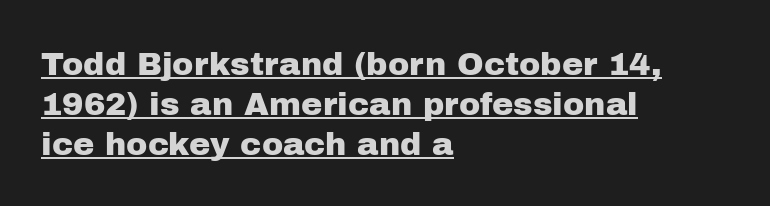
The image shows 32 px sans-serif type, upright; set left-aligned, normal line spacing (1.25x), normal letter spacing, underlined; low stroke contrast and a medium x-height.
